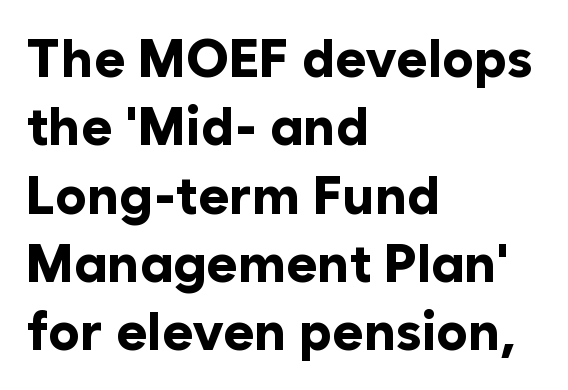
The lines sit at an ordinary, default distance from one another. Looks like regular typesetting: each glyph gets only the width it needs. A typesetter would call this zero additional tracking. Words float on clear page, feet unadorned. Nope, not italic — everything's standing straight.
